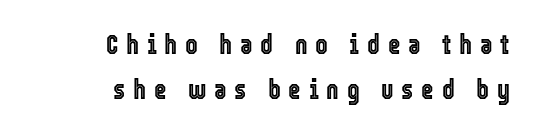
The image shows 27 px text type, upright; set right-aligned, normal line spacing (1.68x), unusually wide letter spacing (+0.29 em), not underlined.
